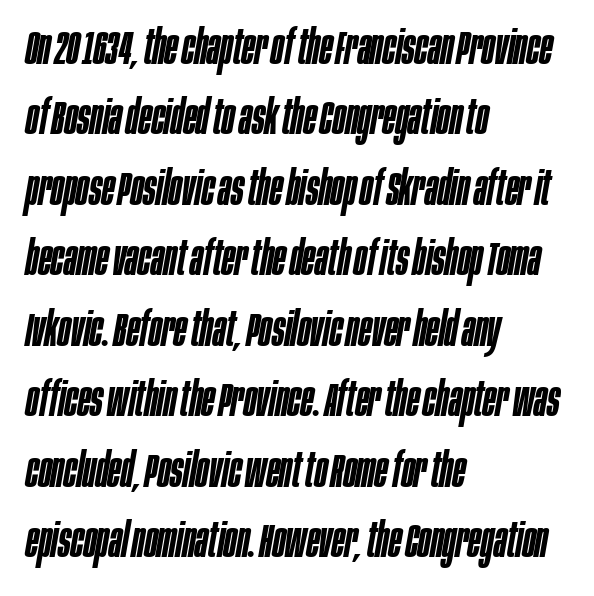
The image shows 47 px semibold, condensed type, italic (leaning right); set left-aligned, normal line spacing (1.5x), normal letter spacing, not underlined; low stroke contrast and a large x-height.
